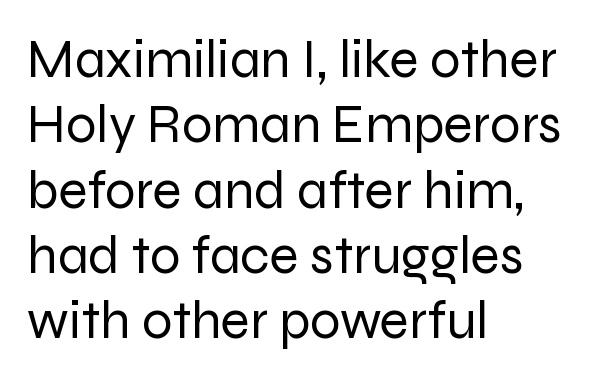
Proportional: the letters do not fall into vertical columns. Line beginnings align vertically; line endings do not. Tracking here is standard; glyphs follow each other at the usual distance. Italic? Not at all — the glyphs are vertical. Compared with a typical body face, this is equally light or lighter still.
